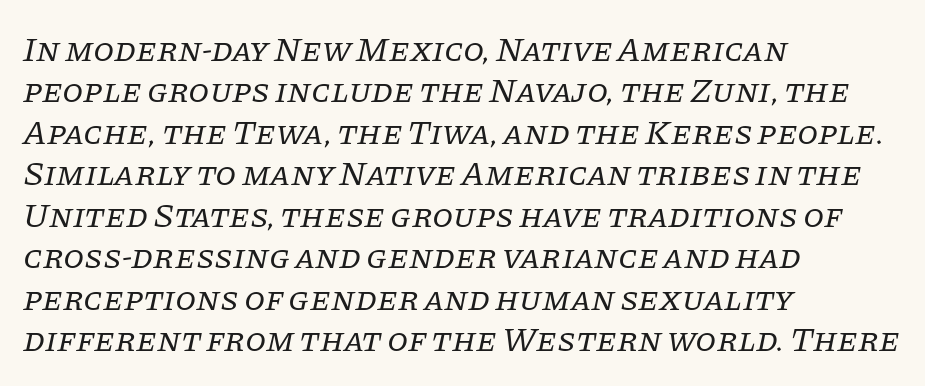
Q: Is the text bold? A: No.
Q: Is the text italic (slanted)? A: Yes, it leans right by about 11 degrees.
Q: Is the typeface a serif or a sans-serif typeface? A: Serif.
Q: Is the text underlined? A: No.
Q: How is the paragraph aligned? A: Left-aligned.
Q: Is the spacing between letters normal or unusually wide? A: Normal.
Q: Width (condensed, normal, or wide)? A: Normal.
Q: Stroke contrast? A: Low.
Q: x-height? A: Large.
Q: Monospaced? A: No.
